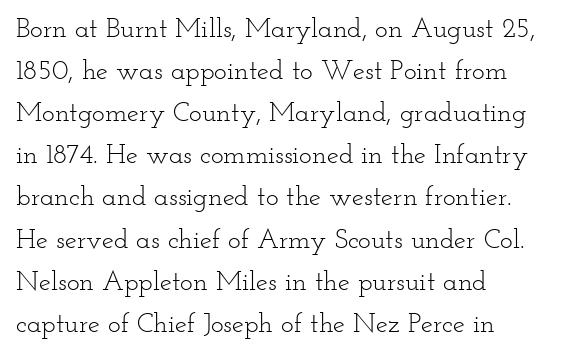
{"italic": "no", "bold": "no", "underline": "no", "align": "left", "line_spacing": "normal", "line_spacing_ratio": 1.56, "letter_spacing": "normal", "letter_spacing_em": 0.0, "glyph_px": 27}
